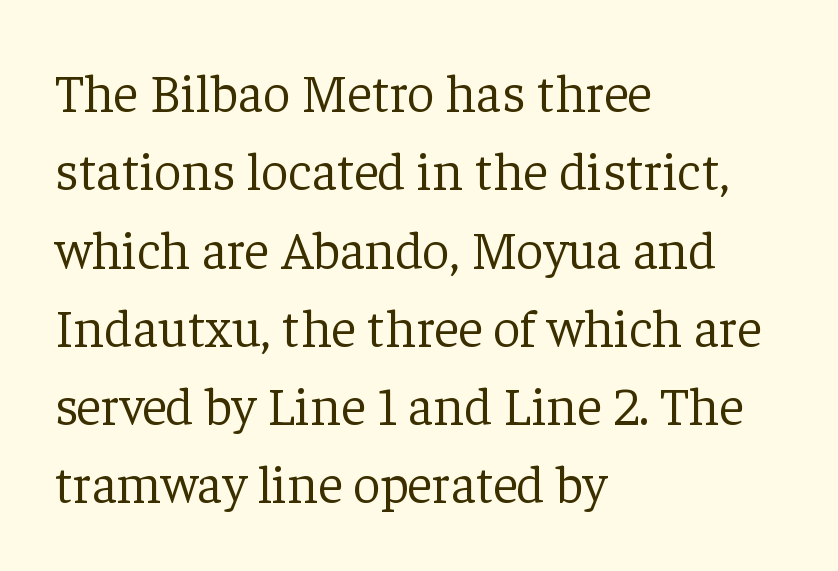
{"serif": "yes", "italic": "no", "bold": "no", "weight": "light", "width": "normal", "stroke_contrast": "low", "x_height": "medium", "monospaced": "no", "underline": "no", "align": "left", "line_spacing": "normal", "line_spacing_ratio": 1.45, "letter_spacing": "normal", "letter_spacing_em": 0.0, "glyph_px": 54}
